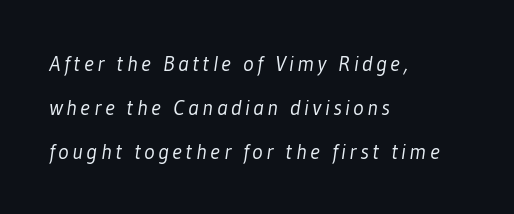
{"bold": "no", "underline": "no", "align": "left", "line_spacing": "loose", "line_spacing_ratio": 1.99, "glyph_px": 22}
